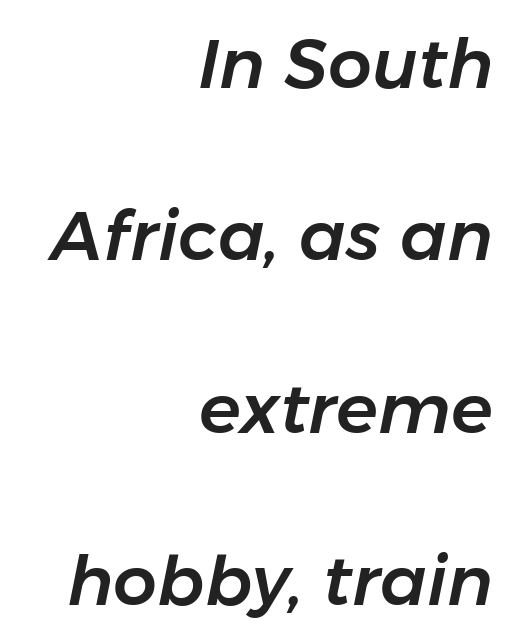
Note the varied advance widths — an 'i' is clearly narrower than an 'm'. This rendering uses right alignment, leaving the left contour irregular. Summary of vertical rhythm: relaxed, with wide interline spacing. The gaps between neighbouring characters are ordinary and unremarkable. The gap between lines stays unmarked. Style check: oblique.
